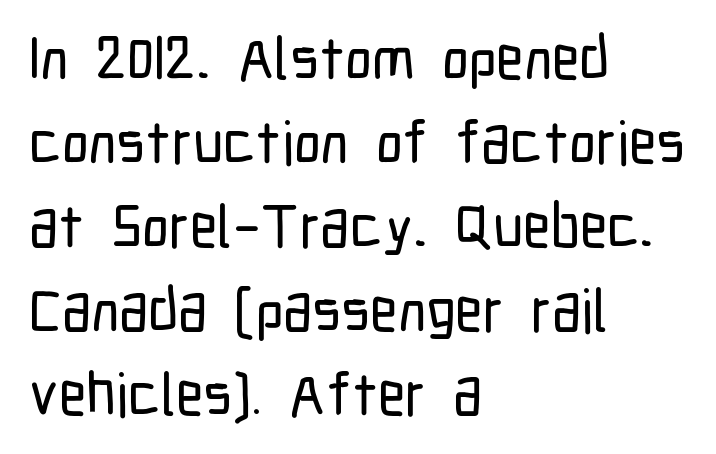
Q: Is the text italic (slanted)? A: No, it is upright.
Q: Is the typeface a serif or a sans-serif typeface? A: Sans-serif.
Q: Is the text underlined? A: No.
Q: How is the paragraph aligned? A: Left-aligned.
Q: Is the spacing between letters normal or unusually wide? A: Normal.
Q: Is the spacing between lines tight, normal or loose? A: Normal.
Q: Width (condensed, normal, or wide)? A: Condensed.
Q: Stroke contrast? A: Low.
Q: x-height? A: Medium.
Q: Monospaced? A: No.
